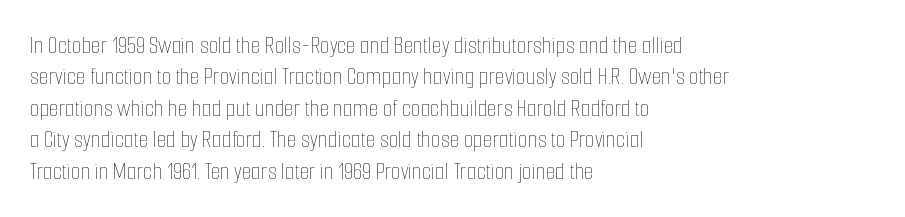
{"italic": "no", "bold": "no", "underline": "no", "align": "left", "line_spacing": "normal", "line_spacing_ratio": 1.26, "letter_spacing": "normal", "letter_spacing_em": 0.0, "glyph_px": 25}
